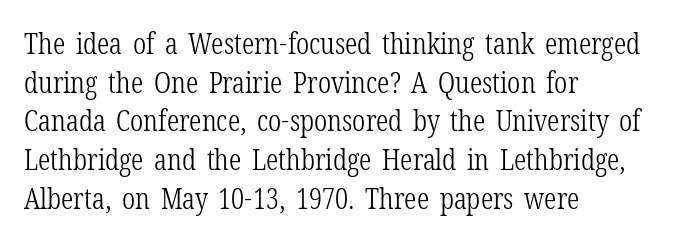
The image shows 30 px light, condensed serif type, upright; set left-aligned, normal line spacing (1.29x), normal letter spacing, not underlined; low stroke contrast and a medium x-height.
